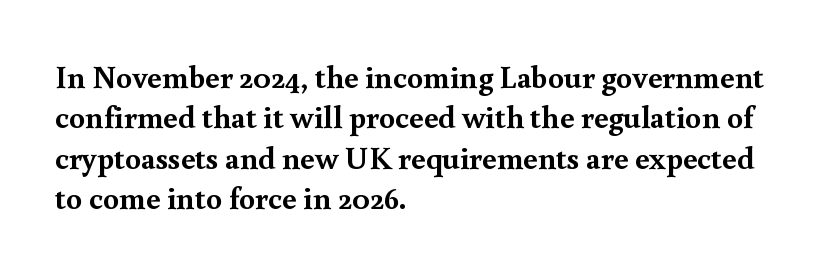
{"serif": "yes", "italic": "no", "bold": "yes", "weight": "semibold", "width": "normal", "x_height": "small", "monospaced": "no", "underline": "no", "align": "left", "line_spacing": "normal", "line_spacing_ratio": 1.26, "letter_spacing": "normal", "letter_spacing_em": 0.0, "glyph_px": 32}
